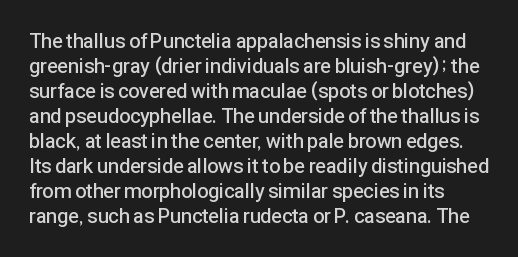
The image shows 20 px text type, upright; set normal line spacing (1.25x), normal letter spacing, not underlined.
